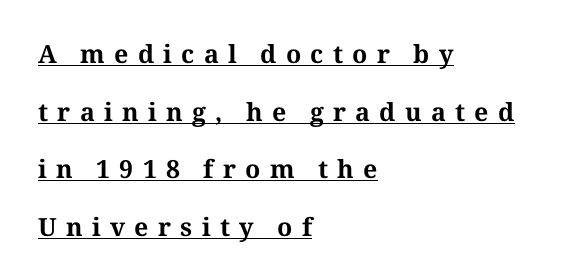
Ascenders rise straight up at ninety degrees. This rendering widens character spacing well past its baseline value. Honestly, the rows look like they've been pulled way apart. Strokes here are thick enough to call this a true bold. The paragraph has a hard left edge and a soft right edge.
